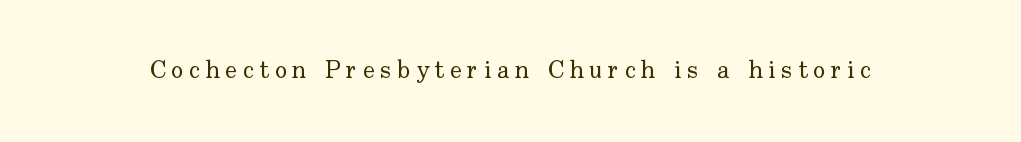
{"italic": "no", "bold": "no", "underline": "no", "letter_spacing": "wide", "letter_spacing_em": 0.23, "glyph_px": 25}
